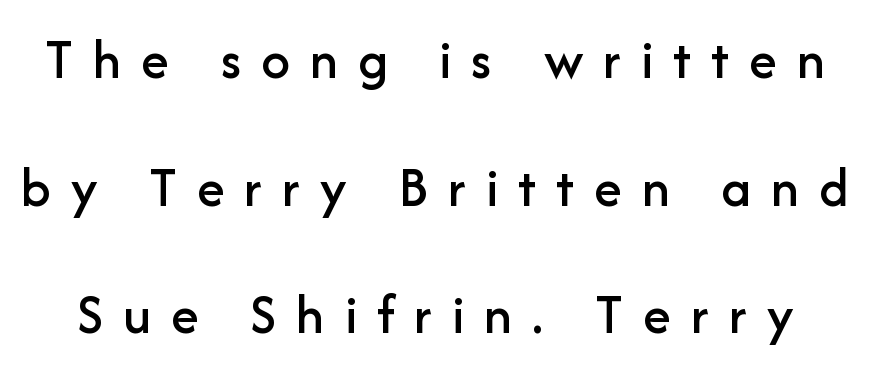
{"serif": "no", "italic": "no", "width": "normal", "stroke_contrast": "low", "x_height": "medium", "monospaced": "no", "underline": "no", "line_spacing": "loose", "line_spacing_ratio": 2.24, "letter_spacing": "wide", "letter_spacing_em": 0.35, "glyph_px": 57}
